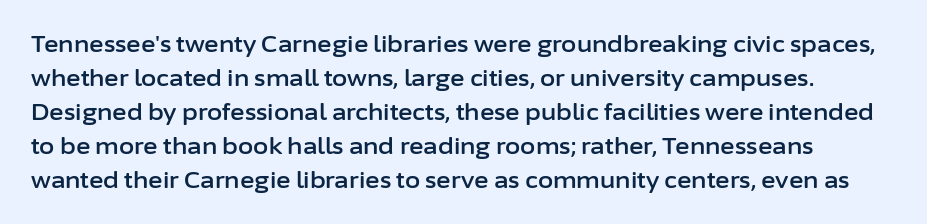
{"italic": "no", "underline": "no", "line_spacing": "normal", "line_spacing_ratio": 1.54, "letter_spacing": "normal", "letter_spacing_em": 0.0, "glyph_px": 22}
